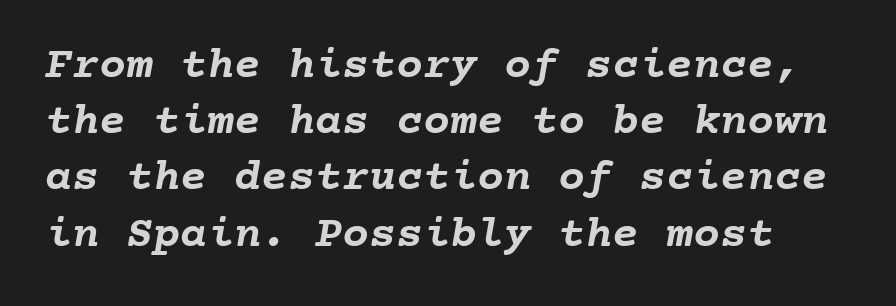
Q: Is the text bold? A: Yes.
Q: Is the text underlined? A: No.
Q: Is the spacing between letters normal or unusually wide? A: Normal.
Q: Is the spacing between lines tight, normal or loose? A: Normal.
Q: Width (condensed, normal, or wide)? A: Normal.
Q: Stroke contrast? A: Low.
Q: x-height? A: Medium.
Q: Monospaced? A: Yes.
